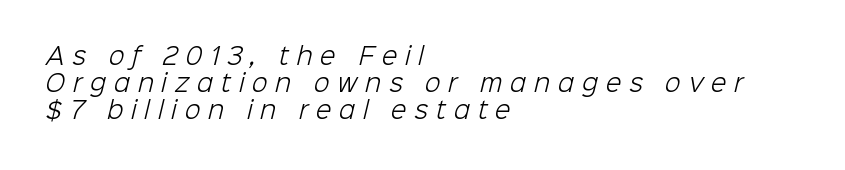
These glyphs show unthickened strokes, regular width or finer. This rendering widens character spacing well past its baseline value. This rendering uses left alignment, leaving the right contour irregular. The zone under the glyphs is completely vacant.
